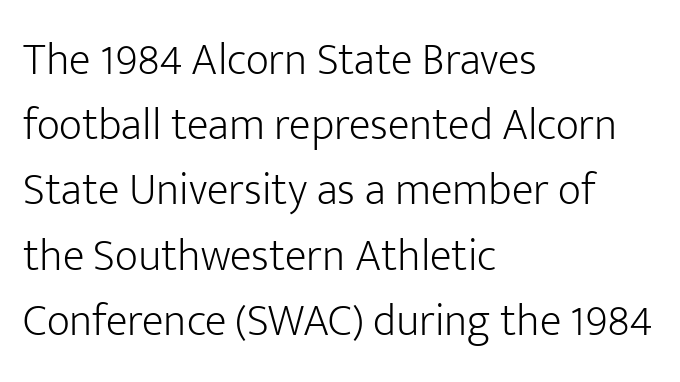
{"serif": "no", "italic": "no", "bold": "no", "weight": "light", "width": "normal", "stroke_contrast": "low", "x_height": "medium", "monospaced": "no", "underline": "no", "align": "left", "line_spacing": "normal", "line_spacing_ratio": 1.45, "letter_spacing": "normal", "letter_spacing_em": 0.0, "glyph_px": 45}
